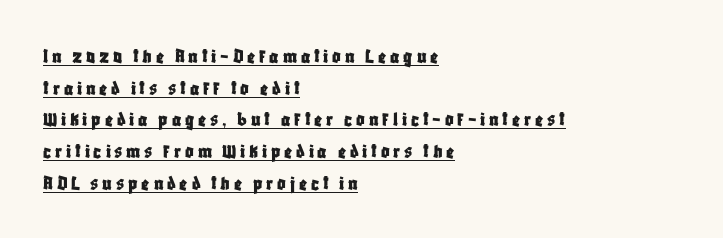
You can tell it's not italic because the verticals are truly vertical. Beneath each row of characters lies a ruled line. Summary of vertical rhythm: regular, with standard interline spacing. A student would call this left alignment; a typographer would say flush left, rag right.
